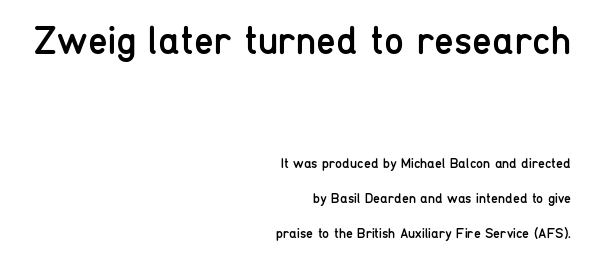
Q: Is the text bold? A: No.
Q: Is the text italic (slanted)? A: No, it is upright.
Q: Is the typeface a serif or a sans-serif typeface? A: Sans-serif.
Q: Is the text underlined? A: No.
Q: How is the paragraph aligned? A: Right-aligned.
Q: Is the spacing between letters normal or unusually wide? A: Normal.
Q: Is the spacing between lines tight, normal or loose? A: Loose.
Q: Which block of text is set in a larger size, the first (top) or the second (bottom)? A: The first (top) one.
Q: Width (condensed, normal, or wide)? A: Condensed.
Q: Stroke contrast? A: Low.
Q: x-height? A: Medium.
Q: Monospaced? A: No.
